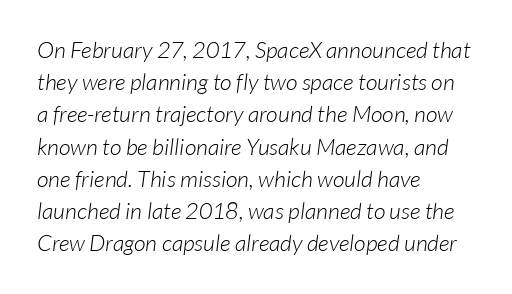
The line-height multiplier appears to be the usual default. The line texture is even and compact thanks to regular tracking. Compared with a typical body face, this is equally light or lighter still. The setting favours the left margin, as ordinary paragraphs usually do. The specimen omits any rule beneath the text block's lines.
